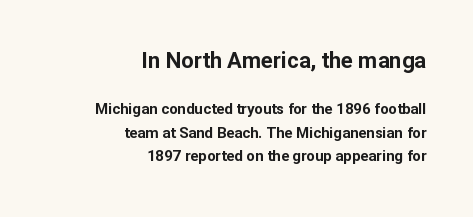
Q: Is the text bold? A: Yes.
Q: Is the text italic (slanted)? A: No, it is upright.
Q: Is the text underlined? A: No.
Q: How is the paragraph aligned? A: Right-aligned.
Q: Is the spacing between letters normal or unusually wide? A: Normal.
Q: Is the spacing between lines tight, normal or loose? A: Normal.
Q: Which block of text is set in a larger size, the first (top) or the second (bottom)? A: The first (top) one.
